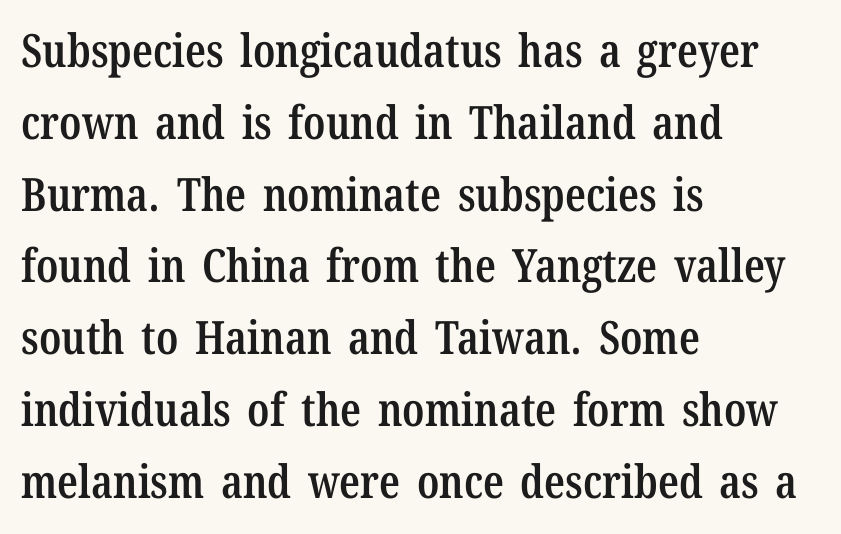
Bare-footed words on every line. Its strokes are somewhat broadened, the hallmark of semibold type. Vertical strokes here are truly vertical. Horizontal bands of white between lines are of average thickness. Inter-character spacing is left at the font's built-in metrics.
